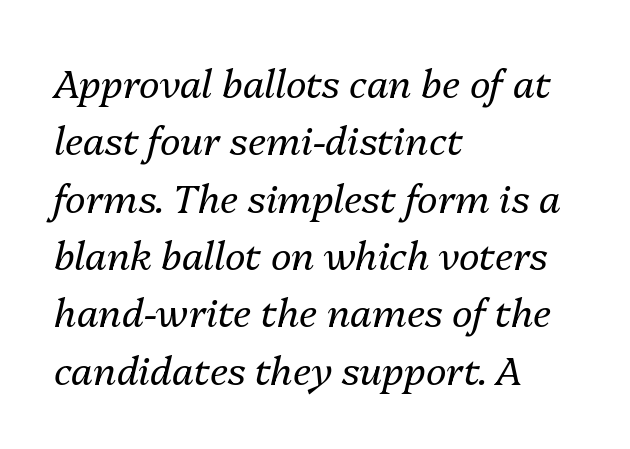
The image shows 39 px regular-weight type, italic (leaning right); set left-aligned, normal line spacing (1.47x), normal letter spacing, not underlined; medium stroke contrast and a medium x-height.
